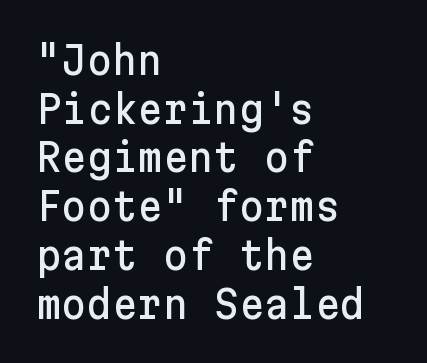
If you drew a ruler down the left edge, every line would touch it. To sum up the face: it is a sans, with no serifs. The foot of each line stays bare and open. Summary of vertical rhythm: regular, with standard interline spacing.
